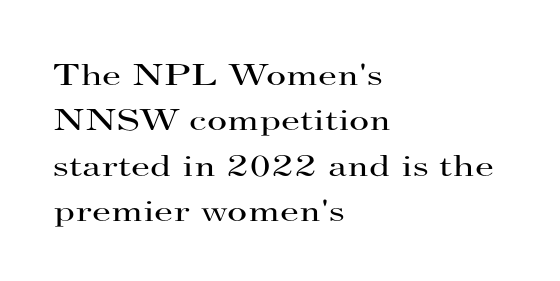
Is the type heavy? It reads as light-to-regular instead. These lines keep a tight, regular rhythm from letter to letter. Each new line begins a customary step beneath the previous one. The rendering shows small feet on the letterforms — a serif design.
